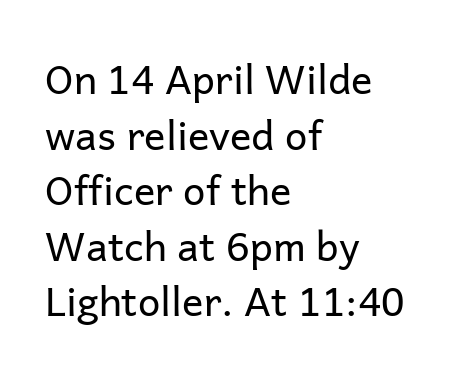
The image shows 40 px regular-weight sans-serif type, upright; set left-aligned, normal line spacing (1.39x), normal letter spacing, not underlined; low stroke contrast and a medium x-height.
